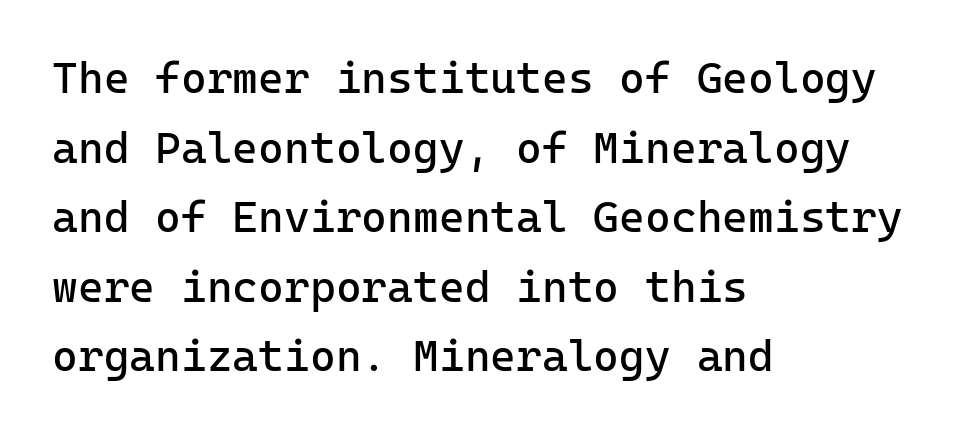
The letterforms sit shoulder to shoulder at normal distance. This sample has the even, mechanical cadence of fixed-width lettering. If you drew a ruler down the left edge, every line would touch it. The type sits square on the baseline with zero lean.
